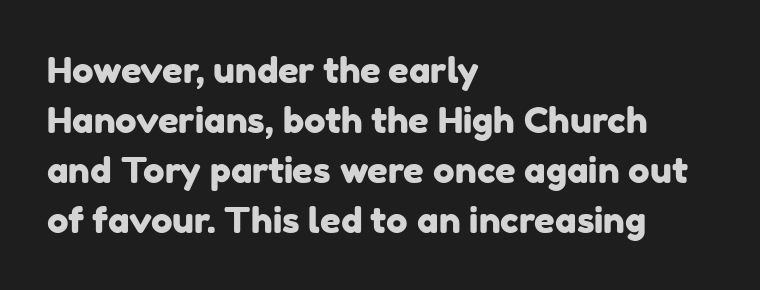
This sample has the flowing, uneven cadence of proportional lettering. The specimen omits any rule beneath the text block's lines. The lines are quadded left. The letters carry no serifs — their stems end cleanly without finishing strokes. Regular leading.
